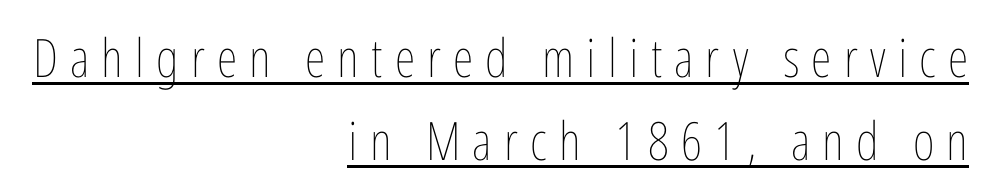
Q: Is the text bold? A: No.
Q: Is the text italic (slanted)? A: No, it is upright.
Q: Is the text underlined? A: Yes.
Q: How is the paragraph aligned? A: Right-aligned.
Q: Is the spacing between letters normal or unusually wide? A: Unusually wide.
Q: Is the spacing between lines tight, normal or loose? A: Normal.
Q: Width (condensed, normal, or wide)? A: Condensed.
Q: Stroke contrast? A: Low.
Q: x-height? A: Medium.
Q: Monospaced? A: No.
